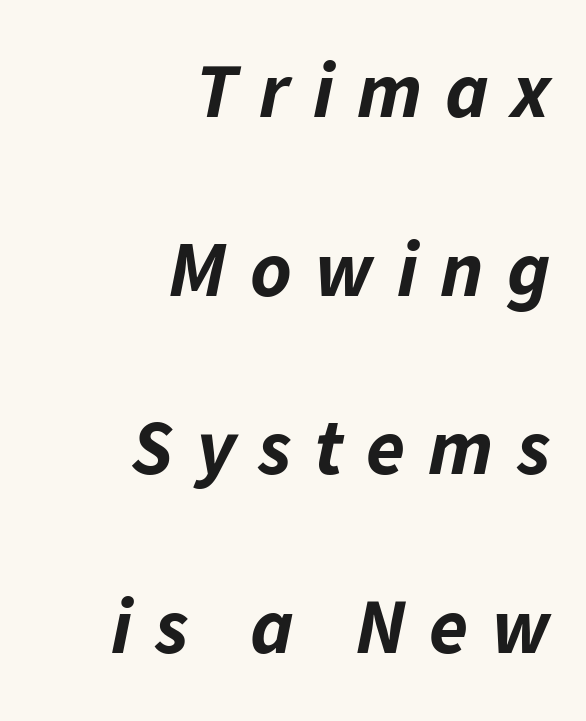
Q: Is the text bold? A: Yes.
Q: Is the text italic (slanted)? A: Yes, it leans right by about 11 degrees.
Q: Is the text underlined? A: No.
Q: How is the paragraph aligned? A: Right-aligned.
Q: Is the spacing between letters normal or unusually wide? A: Unusually wide.
Q: Is the spacing between lines tight, normal or loose? A: Loose.
Q: Width (condensed, normal, or wide)? A: Normal.
Q: Stroke contrast? A: Low.
Q: x-height? A: Medium.
Q: Monospaced? A: No.
